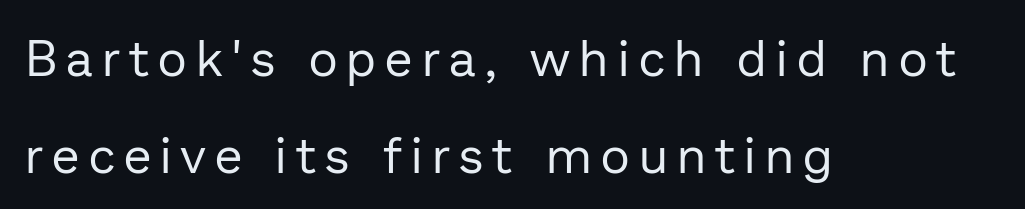
The image shows 50 px regular-weight sans-serif type, upright; set left-aligned, loose line spacing (1.94x), not underlined; low stroke contrast and a medium x-height.
